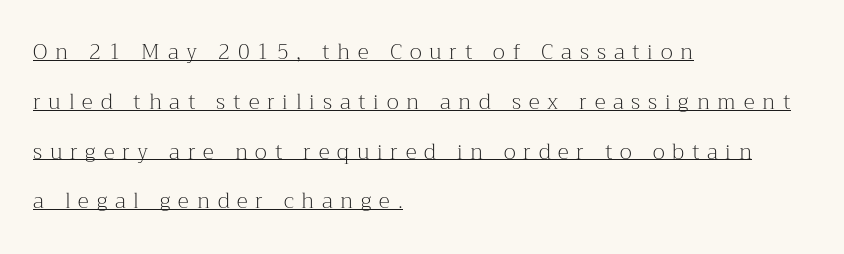
Is there much room between lines? Yes — plenty of vertical air separates them. Do the letters lean? They stand straight. Stroke thickness stays within the range of a standard reading face or lighter. Spacing between characters has been opened up far beyond the box default. The passage is arranged the way most books set body copy — flush left.
